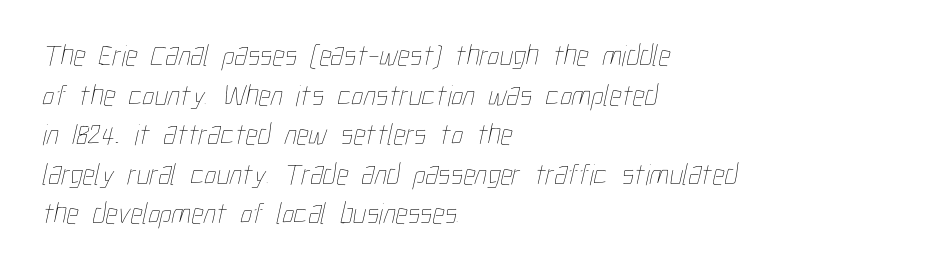
{"bold": "no", "weight": "thin", "width": "condensed", "stroke_contrast": "low", "x_height": "medium", "monospaced": "no", "underline": "no", "align": "left", "line_spacing": "normal", "line_spacing_ratio": 1.32, "letter_spacing": "normal", "letter_spacing_em": 0.0, "glyph_px": 30}
